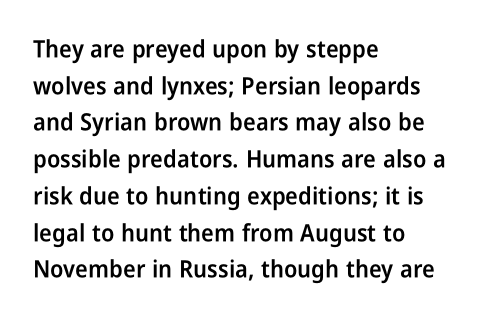
The image shows 24 px text type, upright; set left-aligned, normal line spacing (1.53x), normal letter spacing, not underlined.
